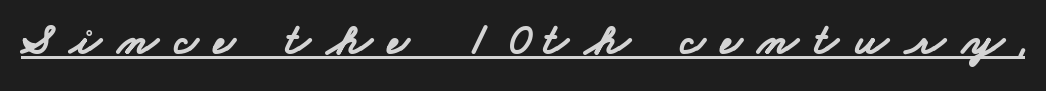
Heft: maximum for text — a bold. Varying glyph widths throughout — classic text-font behaviour. I'd call this a sans setting — the letters go barefoot. The lettering is marked with a stroke running underneath it.
